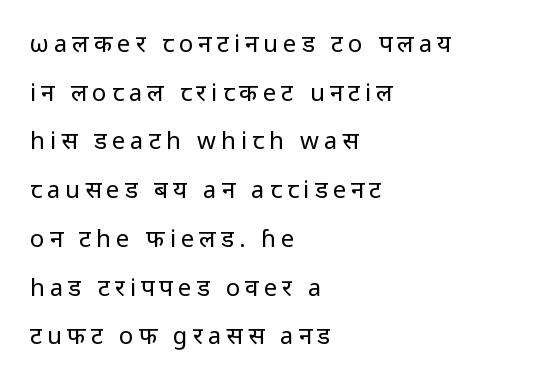
The image shows 24 px text type, upright; set left-aligned, loose line spacing (2.03x), unusually wide letter spacing (+0.21 em), not underlined.
